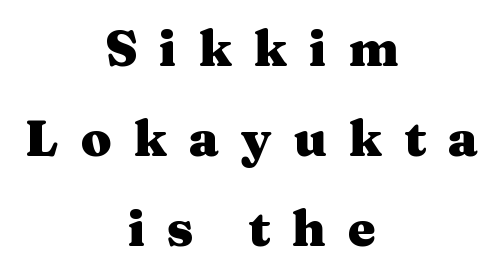
Q: Is the text bold? A: Yes.
Q: Is the text italic (slanted)? A: No, it is upright.
Q: Is the typeface a serif or a sans-serif typeface? A: Serif.
Q: Is the text underlined? A: No.
Q: How is the paragraph aligned? A: Centered.
Q: Is the spacing between letters normal or unusually wide? A: Unusually wide.
Q: Width (condensed, normal, or wide)? A: Wide.
Q: Stroke contrast? A: Medium.
Q: x-height? A: Medium.
Q: Monospaced? A: No.
